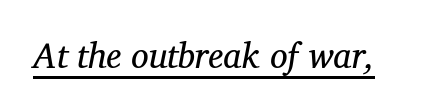
The rendering keeps characters at their native spacing. Descenders here cross a horizontal rule under the line. Classification — serif. Yep, that's italic — everything's leaning.
